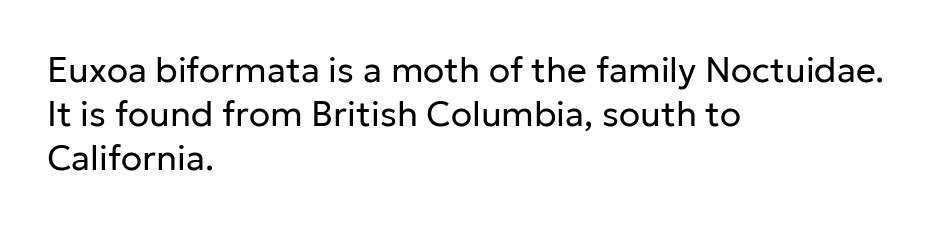
{"serif": "no", "italic": "no", "bold": "no", "weight": "regular", "width": "normal", "stroke_contrast": "low", "x_height": "medium", "monospaced": "no", "underline": "no", "align": "left", "line_spacing": "normal", "line_spacing_ratio": 1.26, "letter_spacing": "normal", "letter_spacing_em": 0.0, "glyph_px": 35}
